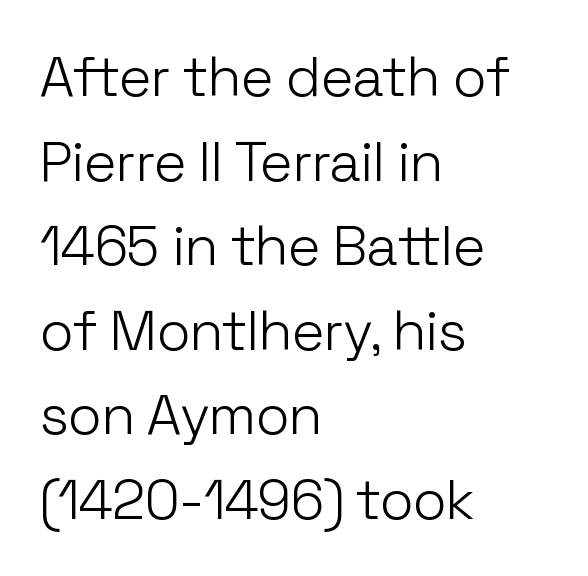
{"serif": "no", "italic": "no", "bold": "no", "weight": "light", "width": "normal", "stroke_contrast": "low", "x_height": "medium", "monospaced": "no", "underline": "no", "align": "left", "line_spacing": "normal", "line_spacing_ratio": 1.51, "letter_spacing": "normal", "letter_spacing_em": 0.0, "glyph_px": 56}
